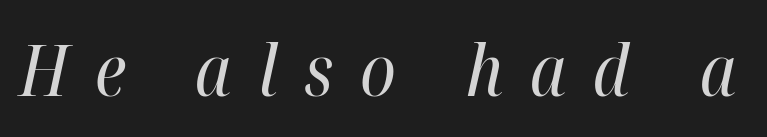
The image shows 72 px regular-weight, condensed type, italic (leaning right); set unusually wide letter spacing (+0.37 em), not underlined; high stroke contrast and a medium x-height.
